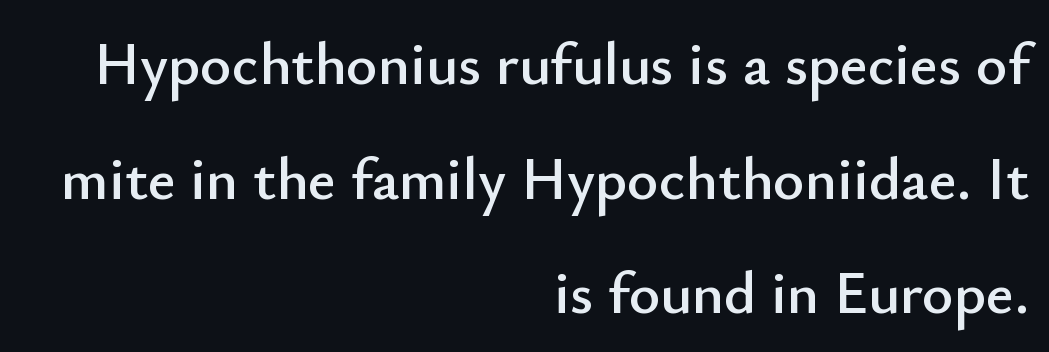
{"serif": "no", "italic": "no", "width": "normal", "stroke_contrast": "low", "x_height": "small", "monospaced": "no", "underline": "no", "align": "right", "line_spacing": "loose", "line_spacing_ratio": 1.91, "letter_spacing": "normal", "letter_spacing_em": 0.0, "glyph_px": 60}
